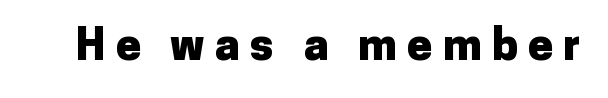
The image shows 44 px heavy sans-serif type, upright; set unusually wide letter spacing (+0.24 em), not underlined; low stroke contrast and a medium x-height.
